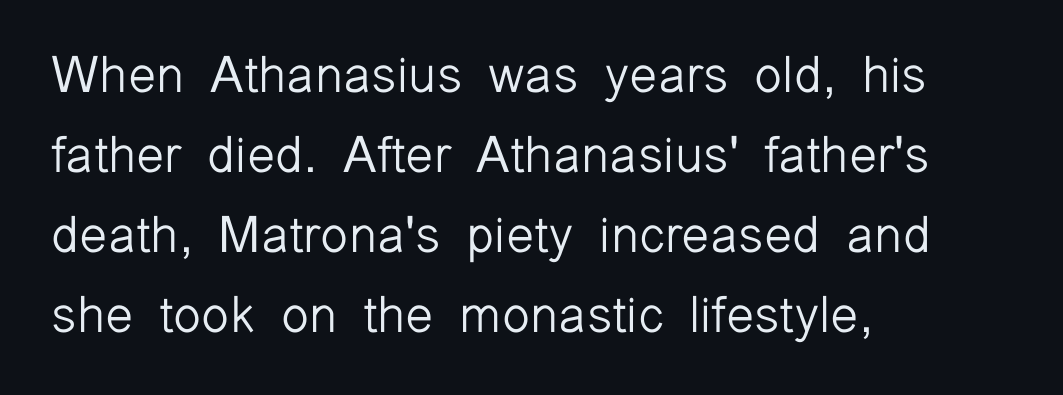
Q: Is the text bold? A: No.
Q: Is the text italic (slanted)? A: No, it is upright.
Q: Is the typeface a serif or a sans-serif typeface? A: Sans-serif.
Q: Is the text underlined? A: No.
Q: How is the paragraph aligned? A: Left-aligned.
Q: Is the spacing between letters normal or unusually wide? A: Normal.
Q: Is the spacing between lines tight, normal or loose? A: Normal.
Q: Width (condensed, normal, or wide)? A: Normal.
Q: Stroke contrast? A: Low.
Q: x-height? A: Medium.
Q: Monospaced? A: No.
